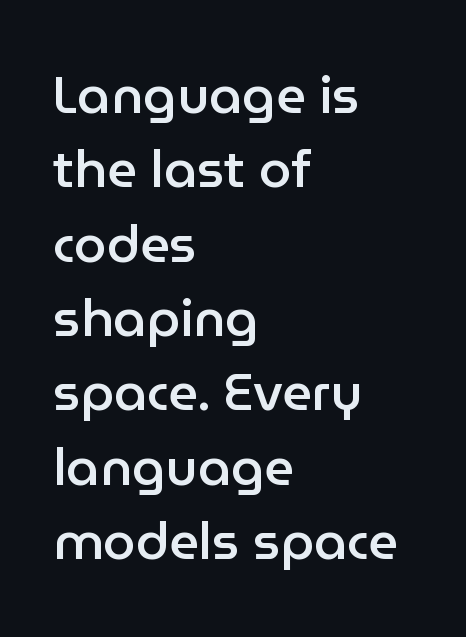
Q: Is the text bold? A: Semi-bold.
Q: Is the text italic (slanted)? A: No, it is upright.
Q: Is the typeface a serif or a sans-serif typeface? A: Sans-serif.
Q: Is the text underlined? A: No.
Q: How is the paragraph aligned? A: Left-aligned.
Q: Is the spacing between letters normal or unusually wide? A: Normal.
Q: Is the spacing between lines tight, normal or loose? A: Normal.
Q: Width (condensed, normal, or wide)? A: Normal.
Q: Stroke contrast? A: Low.
Q: x-height? A: Medium.
Q: Monospaced? A: No.
